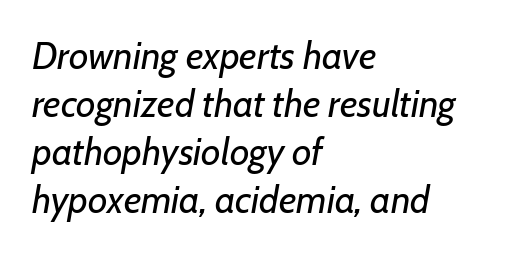
The image shows 38 px regular-weight type, italic (leaning right); set left-aligned, normal line spacing (1.26x), normal letter spacing, not underlined; low stroke contrast and a medium x-height.
